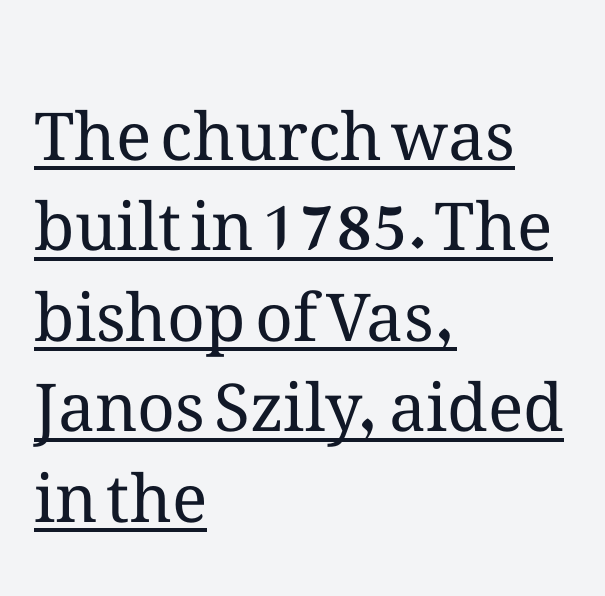
Descenders here cross a horizontal rule under the line. These lines stack with their left ends in a neat column. Italic: no, the glyphs are upright roman. The rendering keeps characters at their native spacing.
